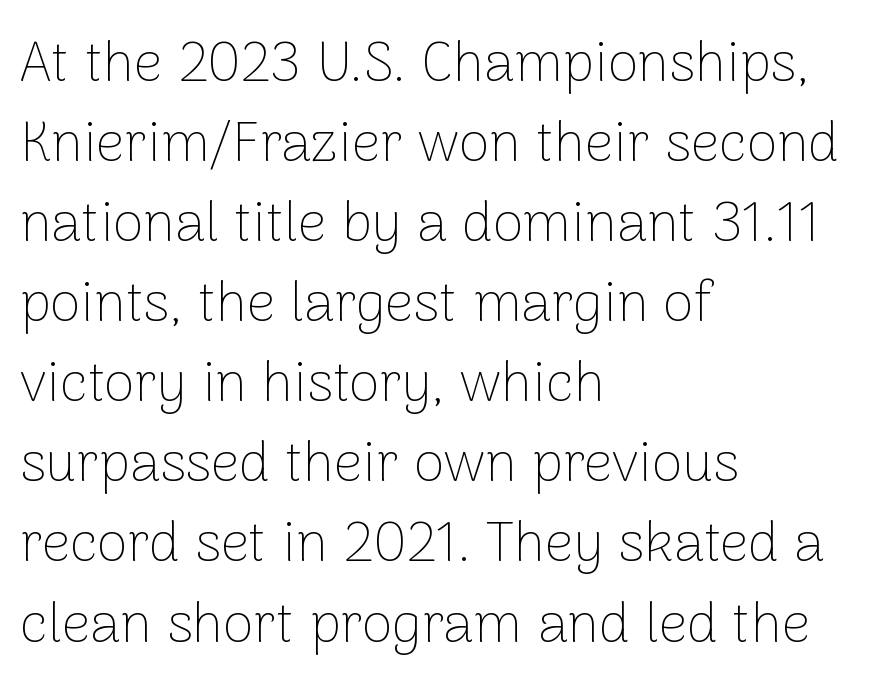
{"serif": "no", "italic": "no", "bold": "no", "weight": "thin", "width": "normal", "stroke_contrast": "low", "x_height": "medium", "monospaced": "no", "underline": "no", "align": "left", "line_spacing": "normal", "line_spacing_ratio": 1.43, "letter_spacing": "normal", "letter_spacing_em": 0.0, "glyph_px": 56}
